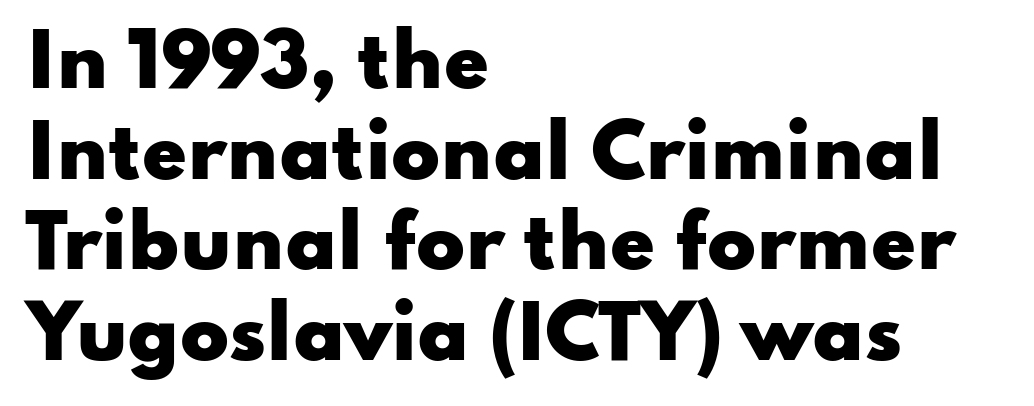
{"serif": "no", "italic": "no", "bold": "yes", "weight": "heavy", "width": "wide", "stroke_contrast": "low", "x_height": "small", "monospaced": "no", "underline": "no", "align": "left", "line_spacing": "normal", "line_spacing_ratio": 1.26, "letter_spacing": "normal", "letter_spacing_em": 0.0, "glyph_px": 72}
